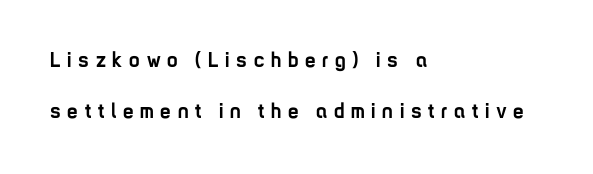
The image shows 21 px bold type, upright; set left-aligned, loose line spacing (2.44x), unusually wide letter spacing (+0.32 em), not underlined.
